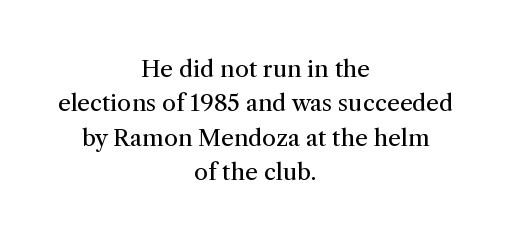
The image shows 23 px text type, upright; set centered, normal line spacing (1.49x), normal letter spacing, not underlined.
